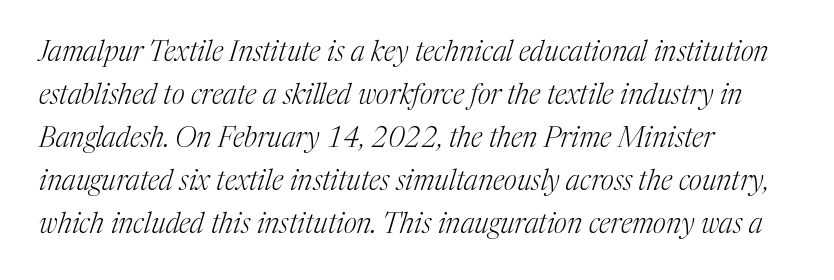
Typeset ragged right — the left edge is the straight one. The passage shown is not bold in any degree. Unlike a clean sans, this face finishes its strokes with serifs. Nobody touched the tracking dial on this one.
